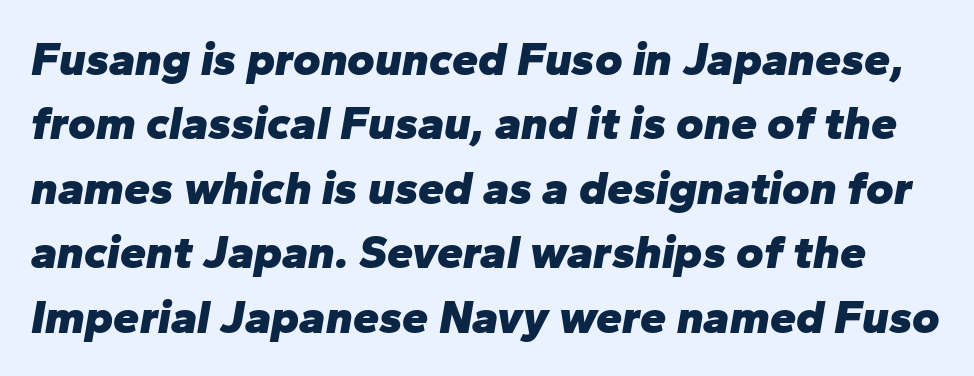
The image shows 47 px heavy type, italic (leaning right); set normal line spacing (1.37x), normal letter spacing, not underlined; low stroke contrast and a medium x-height.
